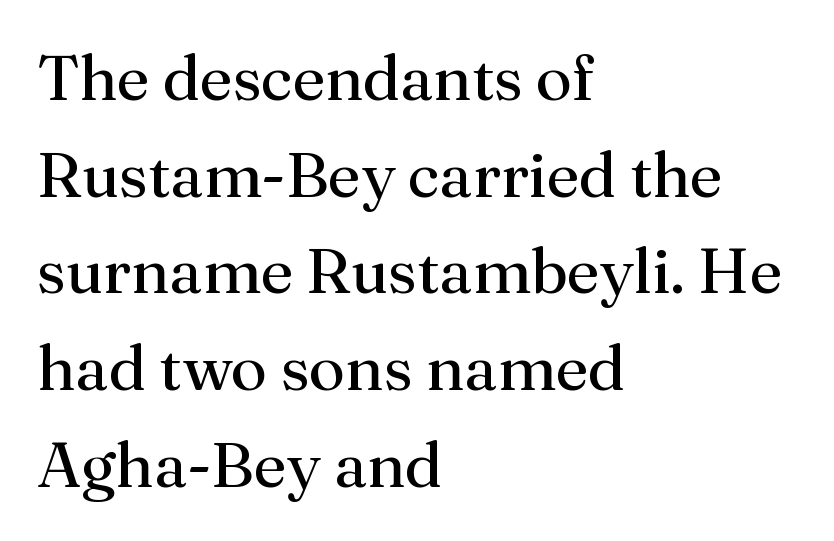
These glyphs show unthickened strokes, regular width or finer. A typesetter would call this leading conventional body-copy spacing. The strip under each line holds only bare page. The type is set solid horizontally, with unmodified tracking.
